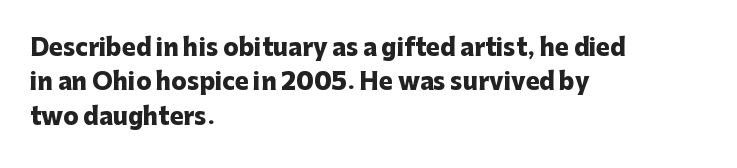
The space directly below the letters is spotless. Interline gaps are of average width in this sample. Ascenders rise straight up at ninety degrees. The rendering anchors every line to the left-hand side. The horizontal fit of the characters is conventional and even. The sample has been set heavy, in full bold.
